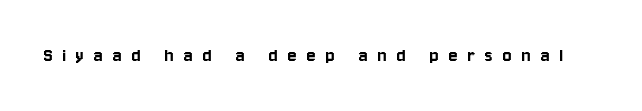
Q: Is the text italic (slanted)? A: No, it is upright.
Q: Is the text underlined? A: No.
Q: Is the spacing between letters normal or unusually wide? A: Unusually wide.
